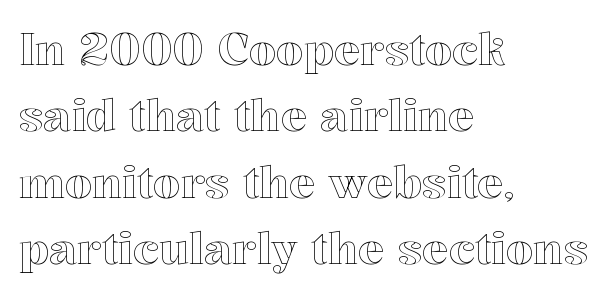
Q: Is the text italic (slanted)? A: No, it is upright.
Q: Is the text underlined? A: No.
Q: How is the paragraph aligned? A: Left-aligned.
Q: Is the spacing between letters normal or unusually wide? A: Normal.
Q: Is the spacing between lines tight, normal or loose? A: Normal.
Q: Width (condensed, normal, or wide)? A: Normal.
Q: x-height? A: Medium.
Q: Monospaced? A: No.
